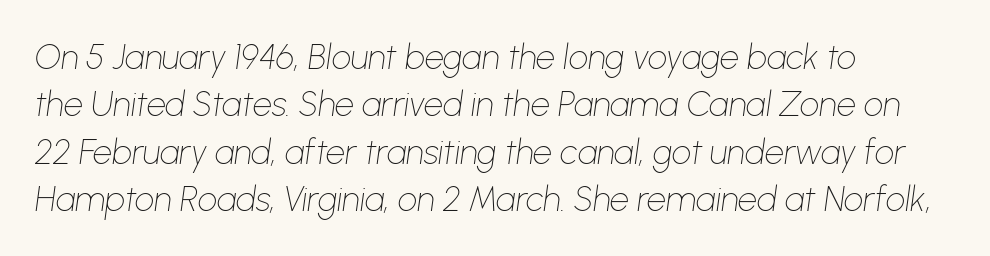
Q: Is the text bold? A: No.
Q: Is the text italic (slanted)? A: Yes, it leans right by about 8 degrees.
Q: Is the text underlined? A: No.
Q: How is the paragraph aligned? A: Left-aligned.
Q: Is the spacing between letters normal or unusually wide? A: Normal.
Q: Is the spacing between lines tight, normal or loose? A: Normal.
Q: Width (condensed, normal, or wide)? A: Normal.
Q: Stroke contrast? A: Low.
Q: x-height? A: Medium.
Q: Monospaced? A: No.
